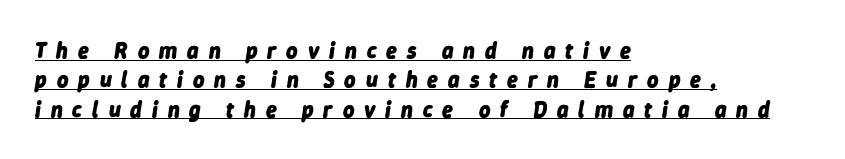
Rows of type keep a routine distance in the vertical direction. Where is the straight margin? On the left. A dark, heavy texture on the line: the type is bold. The gaps between neighbouring characters are conspicuously large. The typography opts for an oblique posture over an upright one.
